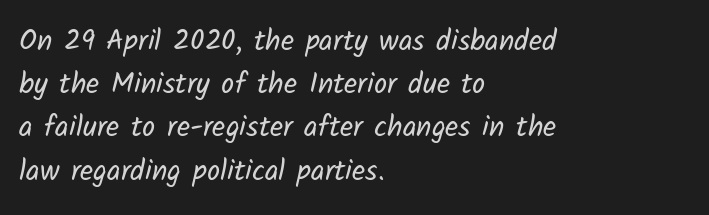
The image shows 29 px regular-weight sans-serif type; set left-aligned, normal line spacing (1.49x), normal letter spacing, not underlined; low stroke contrast and a medium x-height.
